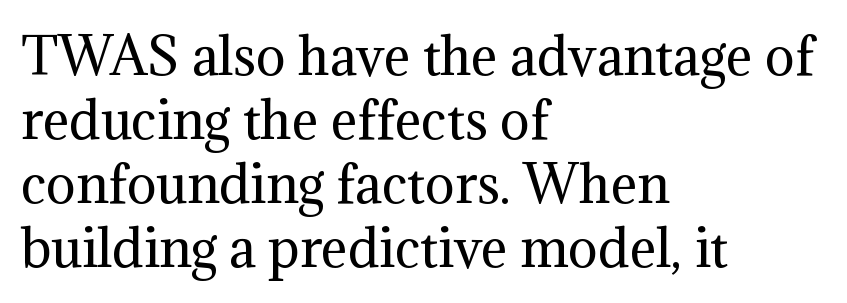
The image shows 50 px regular-weight serif type, upright; set left-aligned, normal line spacing (1.28x), normal letter spacing, not underlined; medium stroke contrast and a medium x-height.
